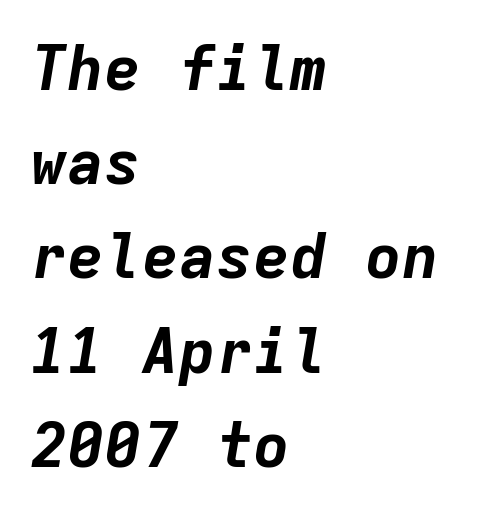
Q: Is the text bold? A: Yes.
Q: Is the text italic (slanted)? A: Yes, it leans right by about 9 degrees.
Q: Is the text underlined? A: No.
Q: How is the paragraph aligned? A: Left-aligned.
Q: Is the spacing between letters normal or unusually wide? A: Normal.
Q: Is the spacing between lines tight, normal or loose? A: Normal.
Q: Width (condensed, normal, or wide)? A: Normal.
Q: Stroke contrast? A: Low.
Q: x-height? A: Medium.
Q: Monospaced? A: Yes.
